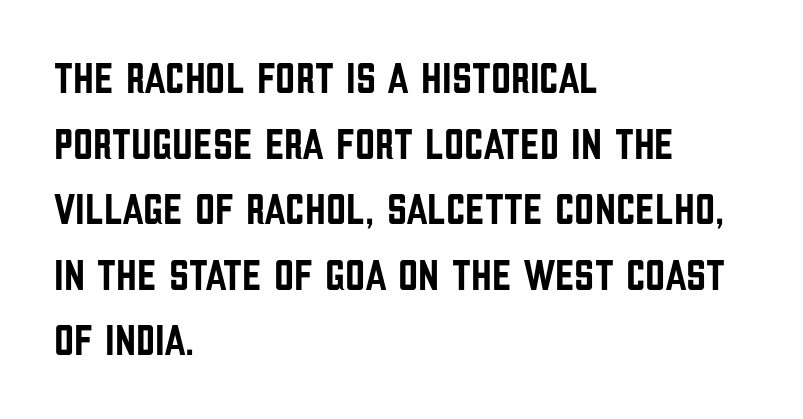
Q: Is the text italic (slanted)? A: No, it is upright.
Q: Is the typeface a serif or a sans-serif typeface? A: Sans-serif.
Q: Is the text underlined? A: No.
Q: How is the paragraph aligned? A: Left-aligned.
Q: Is the spacing between letters normal or unusually wide? A: Normal.
Q: Is the spacing between lines tight, normal or loose? A: Normal.
Q: Width (condensed, normal, or wide)? A: Condensed.
Q: Stroke contrast? A: Low.
Q: x-height? A: Large.
Q: Monospaced? A: No.
